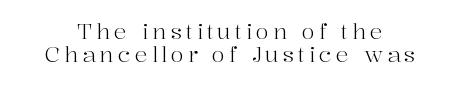
Q: Is the text bold? A: No.
Q: Is the text italic (slanted)? A: No, it is upright.
Q: Is the text underlined? A: No.
Q: Is the spacing between lines tight, normal or loose? A: Tight.
